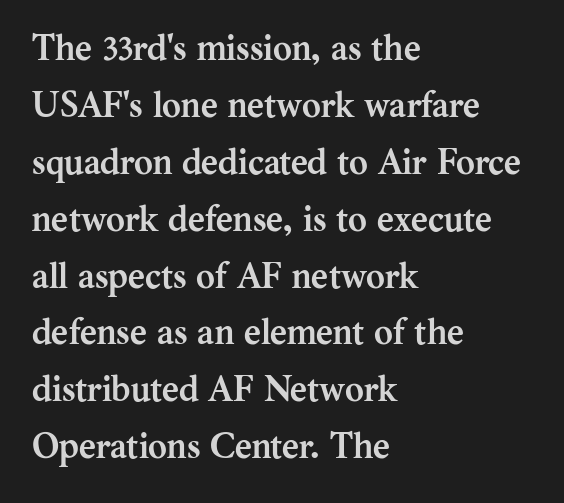
{"serif": "yes", "italic": "no", "bold": "yes", "weight": "semibold", "width": "normal", "stroke_contrast": "medium", "x_height": "medium", "monospaced": "no", "underline": "no", "align": "left", "line_spacing": "normal", "line_spacing_ratio": 1.58, "letter_spacing": "normal", "letter_spacing_em": 0.0, "glyph_px": 36}
